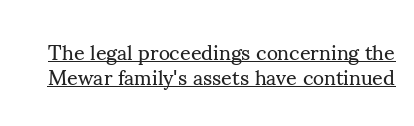
Nothing unusual about the tracking: characters are spaced as the font intends. If you drew a line through each stem, it would be perfectly vertical. The weight tops out at a normal text grade. What decoration does the sample have? An underline.
